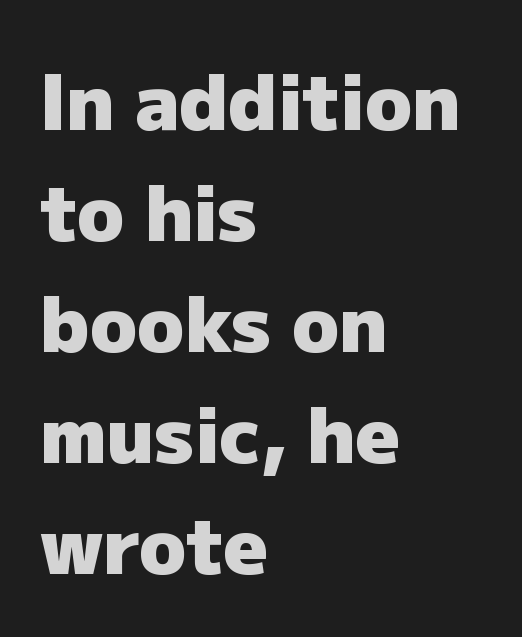
The image shows 77 px heavy sans-serif type, upright; set left-aligned, normal line spacing (1.44x), normal letter spacing, not underlined; low stroke contrast and a medium x-height.
